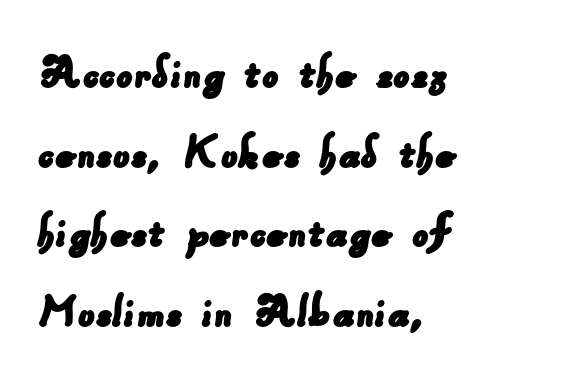
Q: Is the typeface a serif or a sans-serif typeface? A: Sans-serif.
Q: Is the text underlined? A: No.
Q: How is the paragraph aligned? A: Left-aligned.
Q: Is the spacing between letters normal or unusually wide? A: Normal.
Q: Is the spacing between lines tight, normal or loose? A: Normal.
Q: Width (condensed, normal, or wide)? A: Normal.
Q: Stroke contrast? A: Low.
Q: x-height? A: Small.
Q: Monospaced? A: No.
